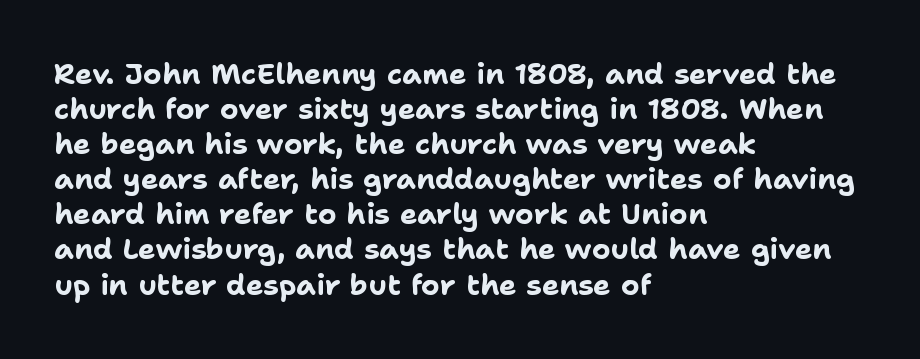
Rule under the text: the space is simply empty. Short and long lines alike share a common starting point at left. The glyphs in this specimen are sans serif. Plenty of ink on the page — the face is bold. The type is set solid horizontally, with unmodified tracking. The rendering uses natural spacing where letterforms have individual widths.
